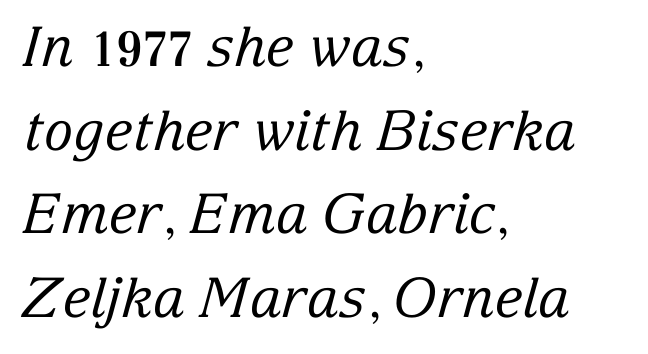
The text block is weighted toward the left margin, trailing off unevenly rightward. Type without underlining. Little horizontal feet cap the strokes, marking this as serif type. Stroke mass is kept to a normal reading level or below. What stands out about the letter spacing? Nothing — it is the standard amount.
